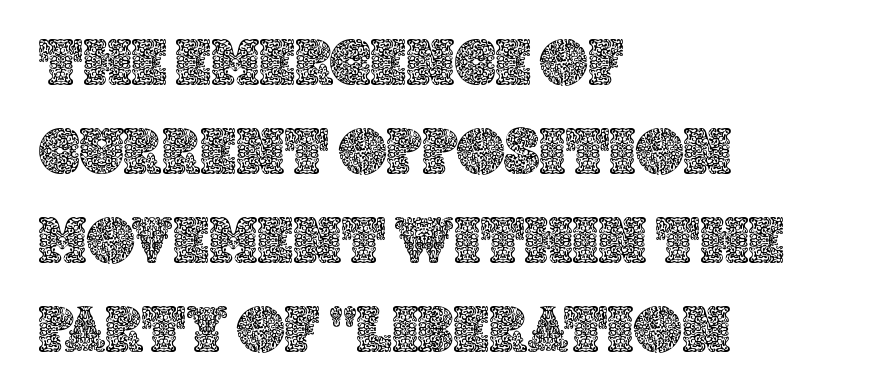
{"italic": "no", "width": "normal", "x_height": "large", "monospaced": "no", "underline": "no", "align": "left", "line_spacing": "normal", "line_spacing_ratio": 1.35, "letter_spacing": "normal", "letter_spacing_em": 0.0, "glyph_px": 66}
